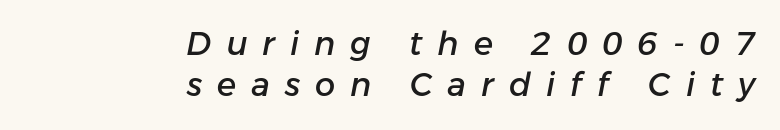
{"italic": "yes", "lean": "right", "slant_degrees": 11, "width": "normal", "stroke_contrast": "low", "x_height": "medium", "monospaced": "no", "underline": "no", "align": "right", "line_spacing": "normal", "line_spacing_ratio": 1.29, "letter_spacing": "wide", "letter_spacing_em": 0.47, "glyph_px": 32}
